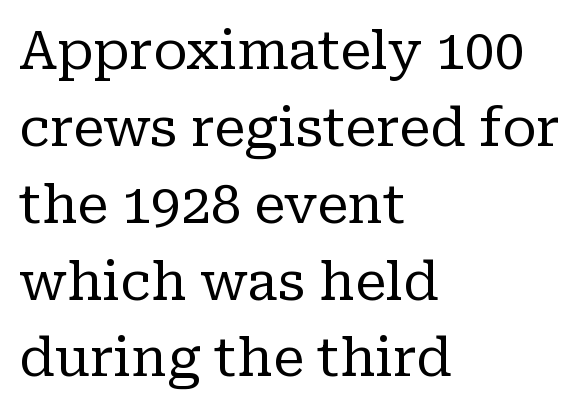
Q: Is the text bold? A: No.
Q: Is the text italic (slanted)? A: No, it is upright.
Q: Is the typeface a serif or a sans-serif typeface? A: Serif.
Q: Is the text underlined? A: No.
Q: How is the paragraph aligned? A: Left-aligned.
Q: Is the spacing between letters normal or unusually wide? A: Normal.
Q: Is the spacing between lines tight, normal or loose? A: Normal.
Q: Width (condensed, normal, or wide)? A: Normal.
Q: Stroke contrast? A: Low.
Q: x-height? A: Medium.
Q: Monospaced? A: No.
